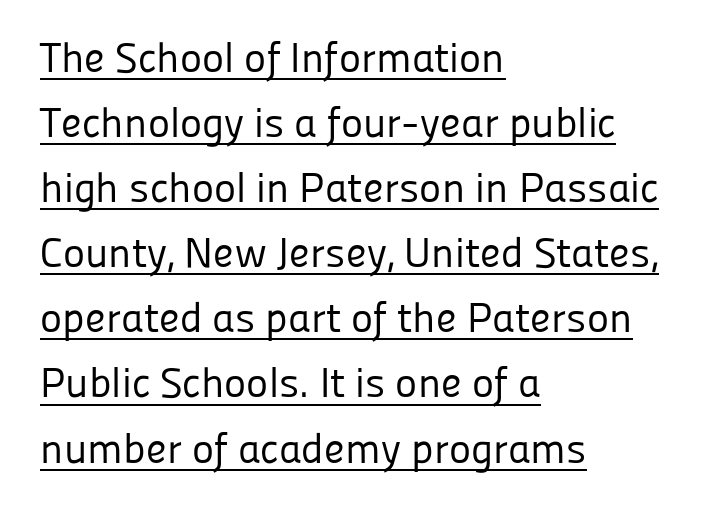
Whoever set this chose a conventional vertical rhythm. Do the characters align in a grid? No, the font is proportional. The rendering keeps characters at their native spacing. Nope, no serifs anywhere on these letters.
